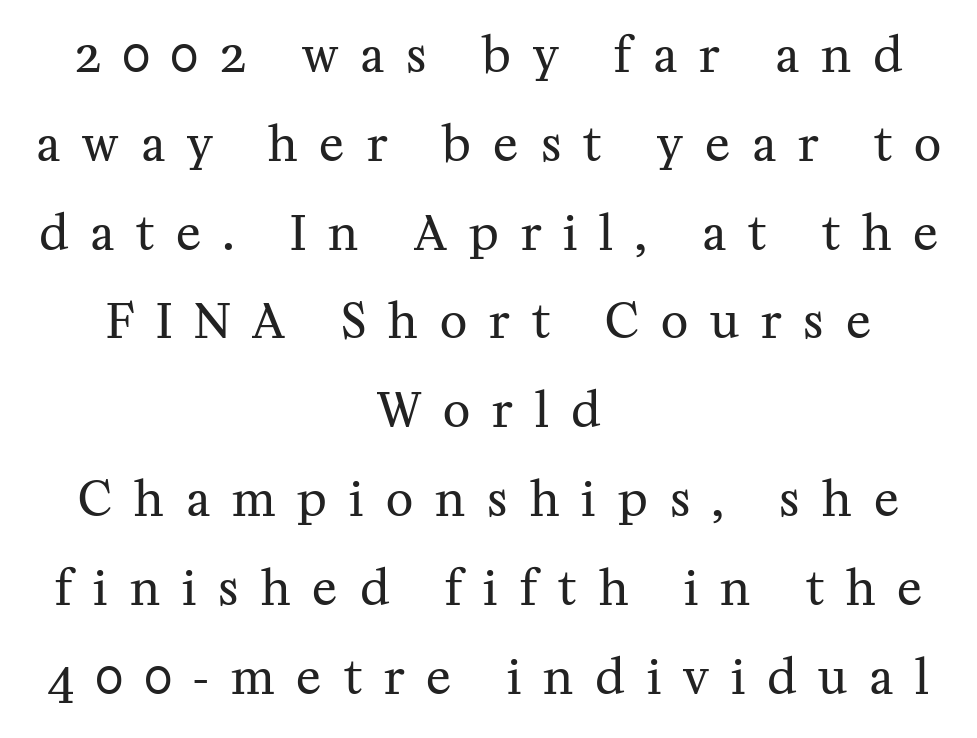
Q: Is the text bold? A: No.
Q: Is the text italic (slanted)? A: No, it is upright.
Q: Is the typeface a serif or a sans-serif typeface? A: Serif.
Q: Is the text underlined? A: No.
Q: How is the paragraph aligned? A: Centered.
Q: Is the spacing between letters normal or unusually wide? A: Unusually wide.
Q: Width (condensed, normal, or wide)? A: Normal.
Q: Stroke contrast? A: Medium.
Q: x-height? A: Medium.
Q: Monospaced? A: No.
